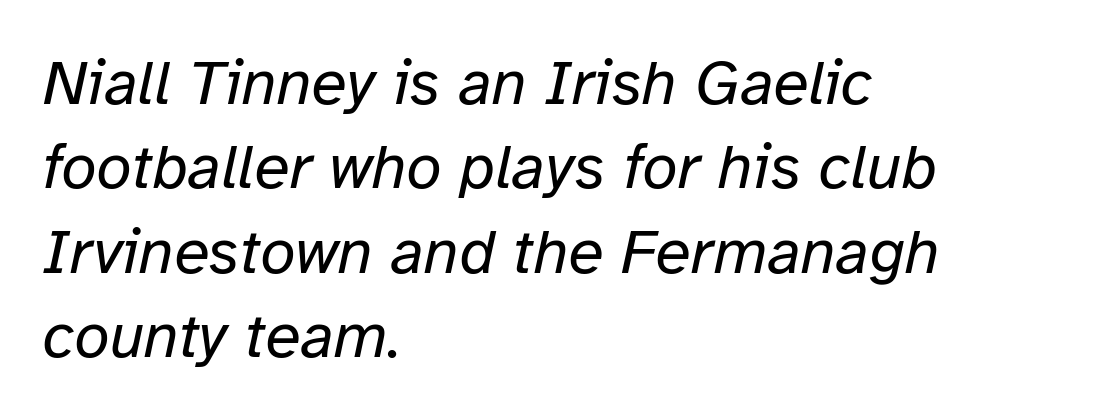
The image shows 64 px regular-weight type, italic (leaning right); set left-aligned, normal line spacing (1.32x), normal letter spacing, not underlined; low stroke contrast and a medium x-height.
